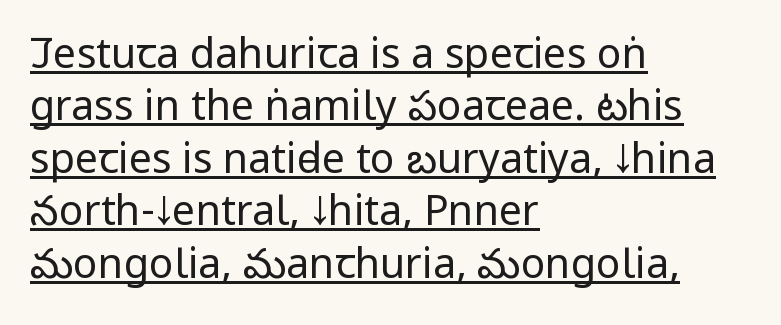
Do the characters align in a grid? No, the font is proportional. You could call the tracking neutral — neither tight nor loose. Honestly, the underline is the first thing you notice here. Horizontally, the lines are justified to the leading edge only.
